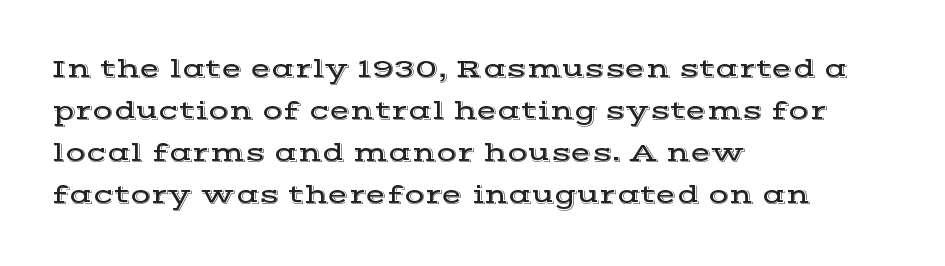
Quick note: underline off. The typesetter chose a ragged-right arrangement here. Posture: straight, roman, zero tilt. Leading: standard. Words appear dense and cohesive because spacing is normal.
